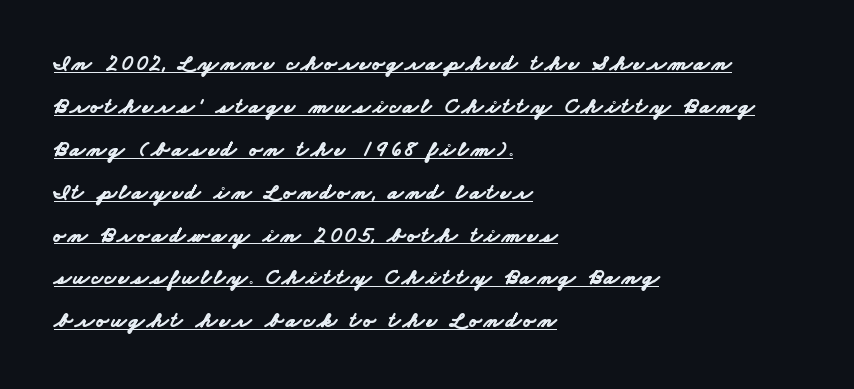
Q: Is the text bold? A: Yes.
Q: Is the text underlined? A: Yes.
Q: How is the paragraph aligned? A: Left-aligned.
Q: Is the spacing between lines tight, normal or loose? A: Loose.
